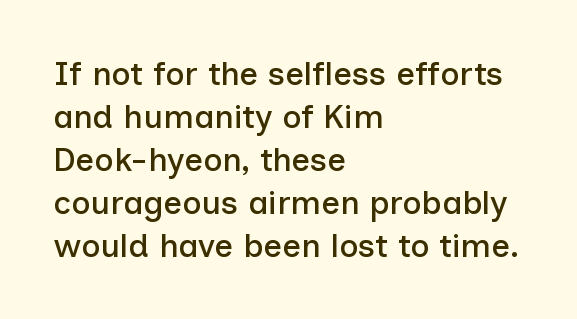
Q: Is the text italic (slanted)? A: No, it is upright.
Q: Is the typeface a serif or a sans-serif typeface? A: Sans-serif.
Q: Is the text underlined? A: No.
Q: How is the paragraph aligned? A: Left-aligned.
Q: Is the spacing between letters normal or unusually wide? A: Normal.
Q: Is the spacing between lines tight, normal or loose? A: Normal.
Q: Width (condensed, normal, or wide)? A: Normal.
Q: Stroke contrast? A: Low.
Q: x-height? A: Medium.
Q: Monospaced? A: No.
